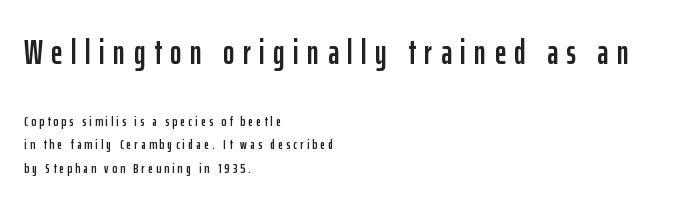
The image shows 35 px condensed sans-serif type, upright; set left-aligned, normal line spacing (1.66x), unusually wide letter spacing (+0.24 em), not underlined; the first (top) block is 2.5x larger; low stroke contrast and a medium x-height.
